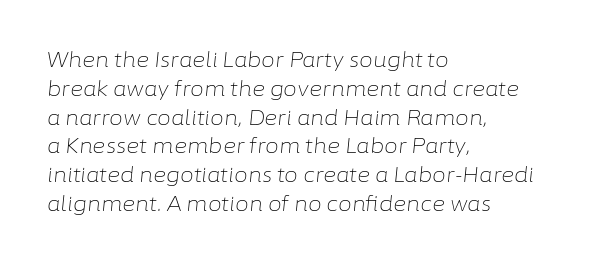
The image shows 20 px text type, italic (leaning right); set left-aligned, normal line spacing (1.44x), normal letter spacing, not underlined.
